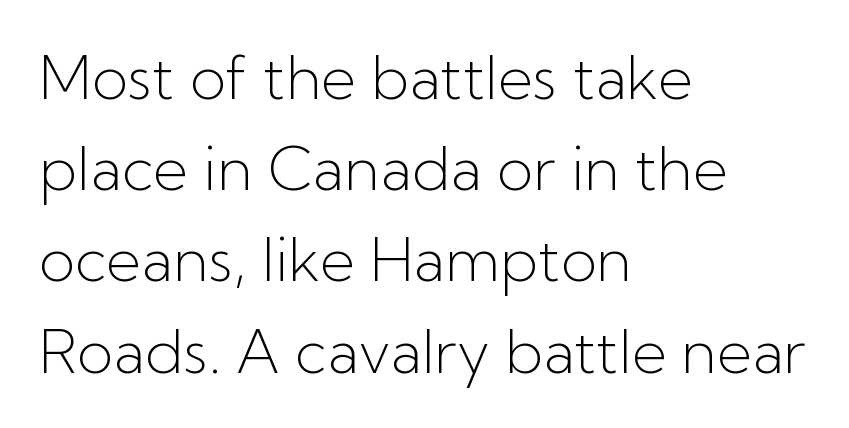
{"serif": "no", "italic": "no", "bold": "no", "weight": "light", "width": "normal", "stroke_contrast": "low", "x_height": "medium", "monospaced": "no", "underline": "no", "align": "left", "line_spacing": "normal", "line_spacing_ratio": 1.52, "letter_spacing": "normal", "letter_spacing_em": 0.0, "glyph_px": 60}
